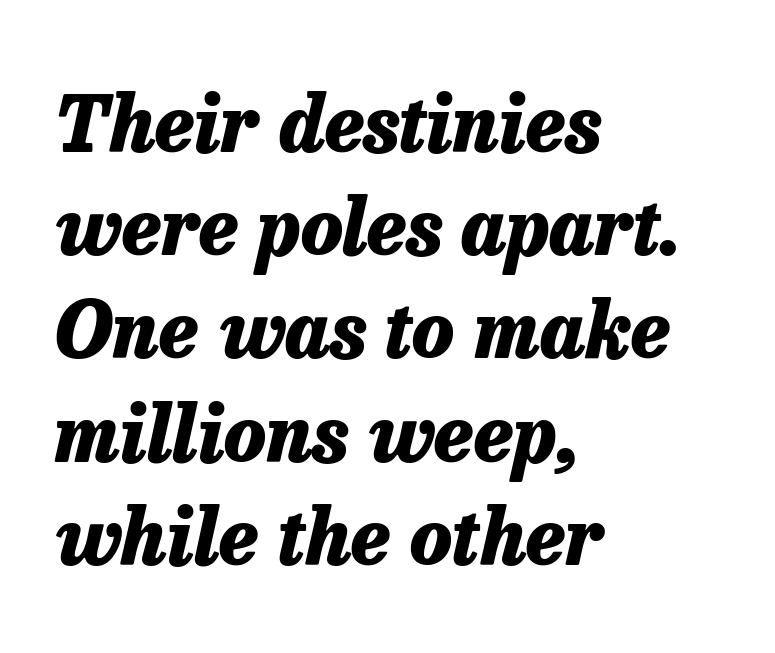
The image shows 77 px heavy type, italic (leaning right); set left-aligned, normal line spacing (1.34x), normal letter spacing, not underlined; low stroke contrast and a medium x-height.
